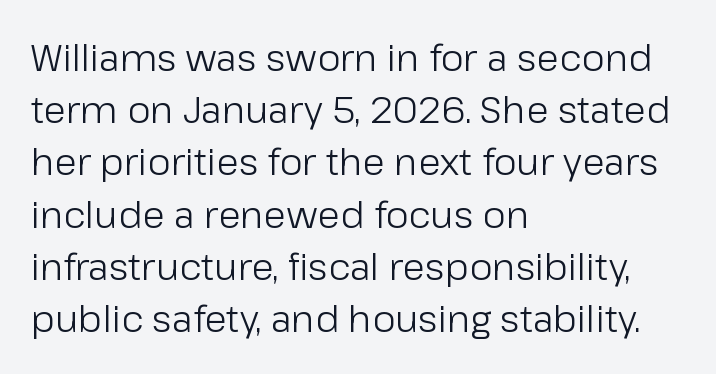
{"serif": "no", "italic": "no", "bold": "no", "weight": "light", "width": "normal", "stroke_contrast": "low", "x_height": "medium", "monospaced": "no", "underline": "no", "align": "left", "line_spacing": "normal", "line_spacing_ratio": 1.41, "letter_spacing": "normal", "letter_spacing_em": 0.0, "glyph_px": 37}
